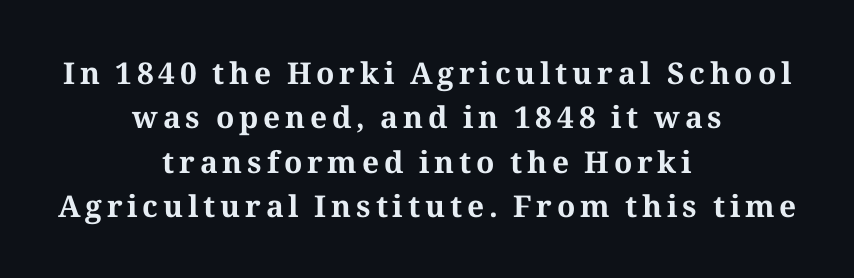
Q: Is the text bold? A: Yes.
Q: Is the text italic (slanted)? A: No, it is upright.
Q: Is the typeface a serif or a sans-serif typeface? A: Serif.
Q: Is the text underlined? A: No.
Q: How is the paragraph aligned? A: Centered.
Q: Is the spacing between lines tight, normal or loose? A: Normal.
Q: Width (condensed, normal, or wide)? A: Normal.
Q: Stroke contrast? A: Medium.
Q: x-height? A: Medium.
Q: Monospaced? A: No.
